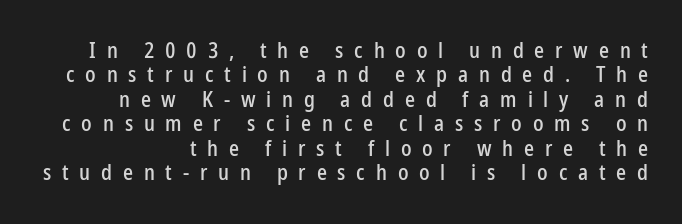
Q: Is the text italic (slanted)? A: No, it is upright.
Q: Is the text underlined? A: No.
Q: Is the spacing between letters normal or unusually wide? A: Unusually wide.
Q: Is the spacing between lines tight, normal or loose? A: Tight.
